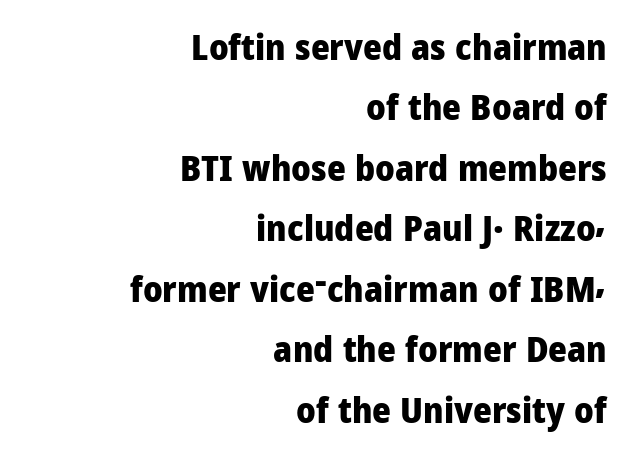
Emphasis by weight is at full strength: bold. You can tell from the bare stems that sans-serif type was used. A typesetter would call this proportional, since set widths differ per character. Any mark beneath the type? The region is blank.
